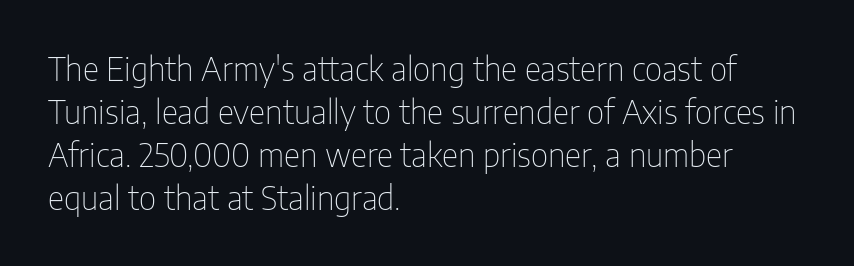
The image shows 32 px thin, condensed sans-serif type, upright; set left-aligned, normal line spacing (1.34x), normal letter spacing, not underlined; low stroke contrast and a medium x-height.
